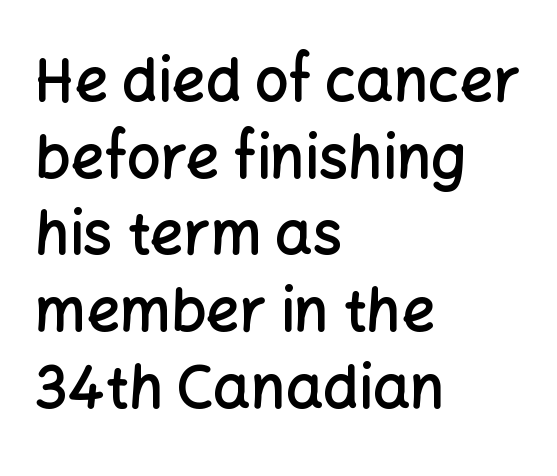
The lettering holds an erect, upright posture throughout. These lines stack with their left ends in a neat column. This sample uses a sans-serif face. Underline: absent. Evenly set lines give the paragraph a standard silhouette. This rendering leaves character spacing at its baseline value.
